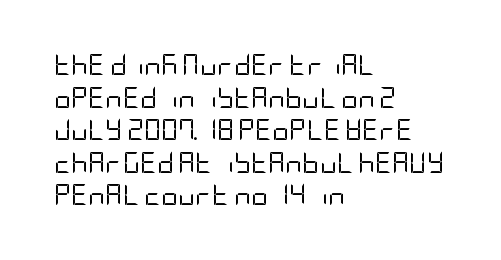
The axis of the letterforms is exactly vertical. Here the glyphs are tracked normally, forming tight word shapes. Descenders hang freely into open space. Line beginnings align vertically; line endings do not. The rows are spaced the way most documents space them.
